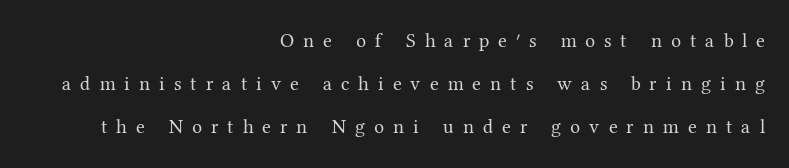
{"italic": "no", "bold": "no", "underline": "no", "align": "right", "line_spacing": "loose", "line_spacing_ratio": 2.14, "letter_spacing": "wide", "letter_spacing_em": 0.45, "glyph_px": 20}
